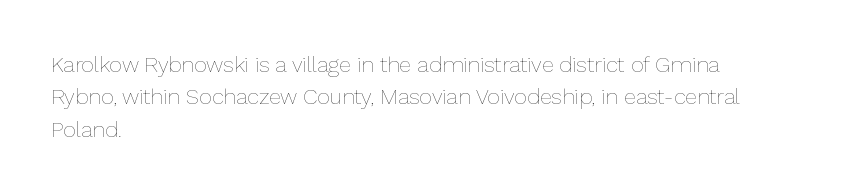
{"italic": "no", "bold": "no", "underline": "no", "align": "left", "line_spacing": "normal", "line_spacing_ratio": 1.47, "letter_spacing": "normal", "letter_spacing_em": 0.0, "glyph_px": 22}
